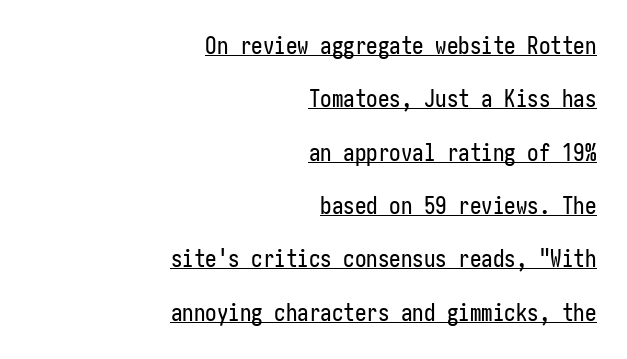
The image shows 23 px text type, upright; set right-aligned, loose line spacing (2.32x), normal letter spacing, underlined.
